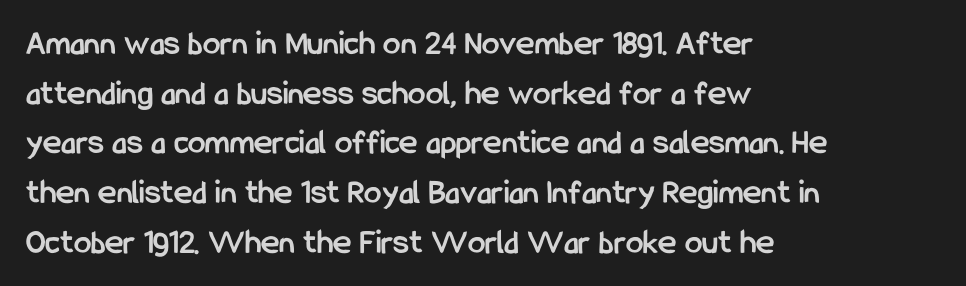
To sum up the face: it is a sans, with no serifs. How heavy is the stroke? Heavy — this is a bold. Look at the tracking — it's just the regular setting, nothing added. One-word summary of the alignment: left. Rows of type keep a routine distance in the vertical direction.
